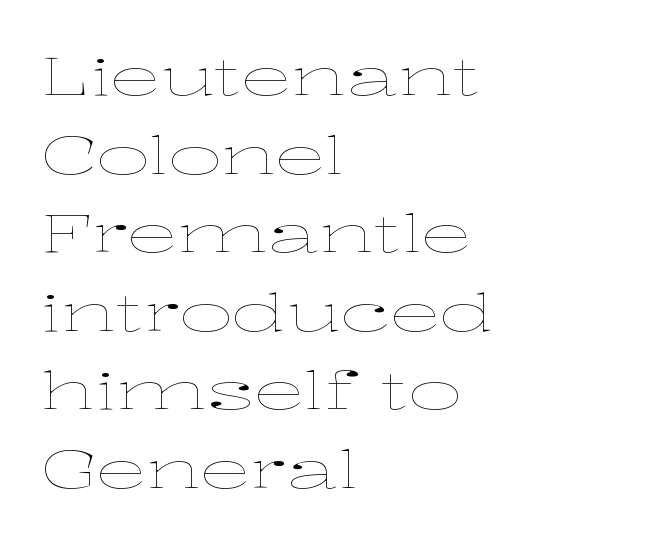
{"italic": "no", "bold": "no", "weight": "thin", "width": "wide", "stroke_contrast": "low", "x_height": "medium", "monospaced": "no", "underline": "no", "align": "left", "line_spacing": "normal", "line_spacing_ratio": 1.51, "letter_spacing": "normal", "letter_spacing_em": 0.0, "glyph_px": 52}
